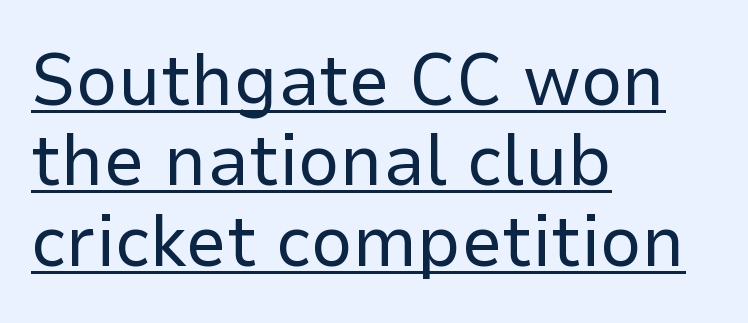
{"serif": "no", "italic": "no", "bold": "no", "weight": "regular", "width": "normal", "stroke_contrast": "low", "x_height": "medium", "monospaced": "no", "underline": "yes", "align": "left", "line_spacing": "tight", "line_spacing_ratio": 1.1, "letter_spacing": "normal", "letter_spacing_em": 0.0, "glyph_px": 73}
